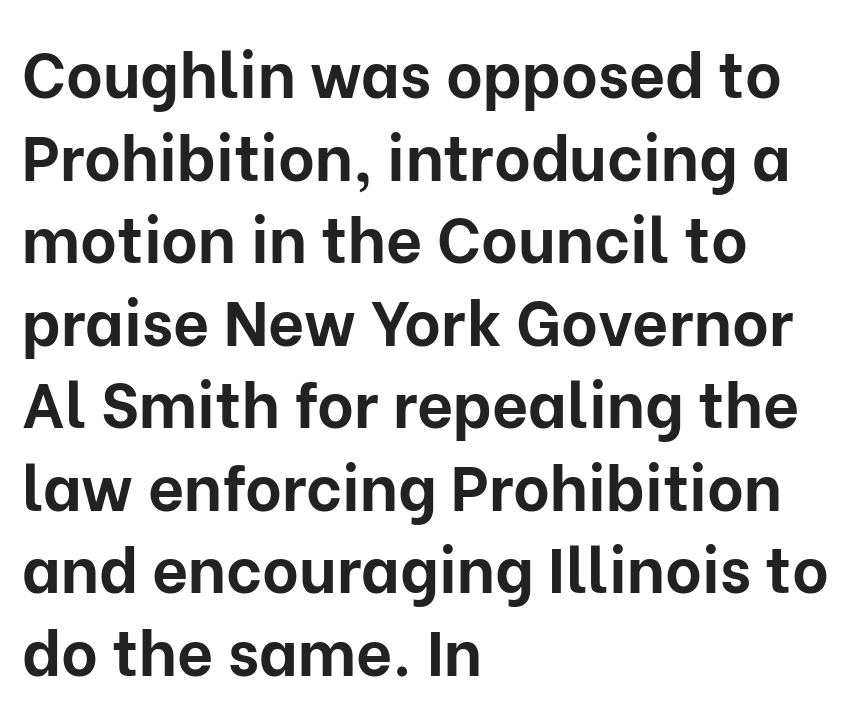
The image shows 63 px bold sans-serif type, upright; set left-aligned, normal line spacing (1.31x), normal letter spacing, not underlined; low stroke contrast and a medium x-height.
